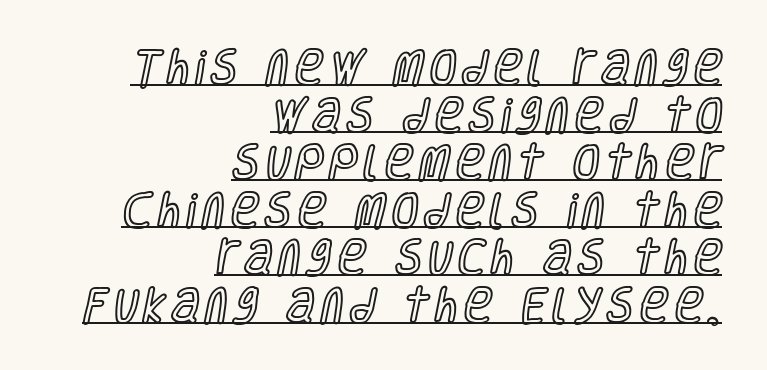
{"width": "condensed", "x_height": "large", "monospaced": "no", "underline": "yes", "align": "right", "line_spacing_ratio": 1.22, "glyph_px": 39}
